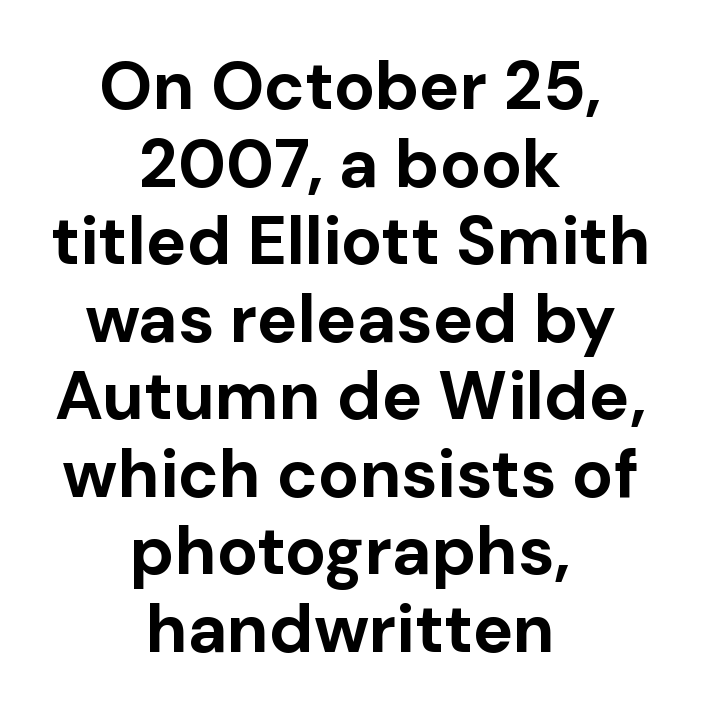
{"serif": "no", "italic": "no", "bold": "yes", "weight": "bold", "width": "normal", "stroke_contrast": "low", "x_height": "medium", "monospaced": "no", "underline": "no", "align": "center", "line_spacing": "tight", "line_spacing_ratio": 1.14, "letter_spacing": "normal", "letter_spacing_em": 0.0, "glyph_px": 68}
